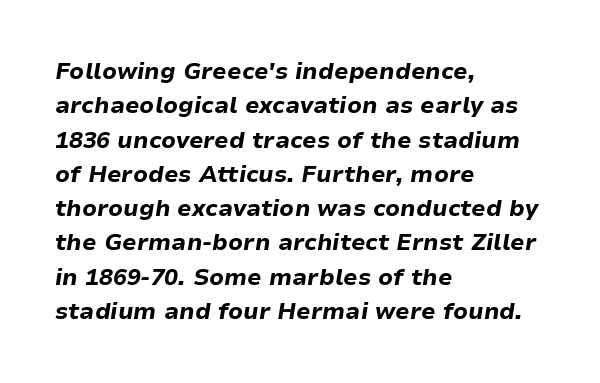
{"italic": "yes", "lean": "right", "slant_degrees": 9, "bold": "yes", "underline": "no", "align": "left", "line_spacing": "normal", "line_spacing_ratio": 1.49, "letter_spacing": "normal", "letter_spacing_em": 0.0, "glyph_px": 23}
